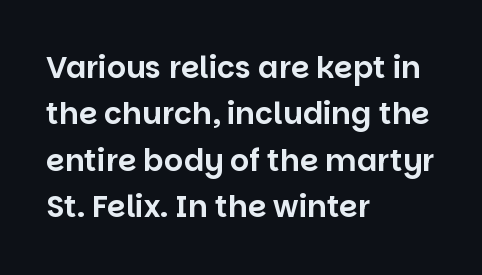
{"serif": "no", "italic": "no", "width": "normal", "stroke_contrast": "low", "x_height": "large", "monospaced": "no", "underline": "no", "align": "left", "line_spacing": "normal", "line_spacing_ratio": 1.55, "letter_spacing": "normal", "letter_spacing_em": 0.0, "glyph_px": 30}
